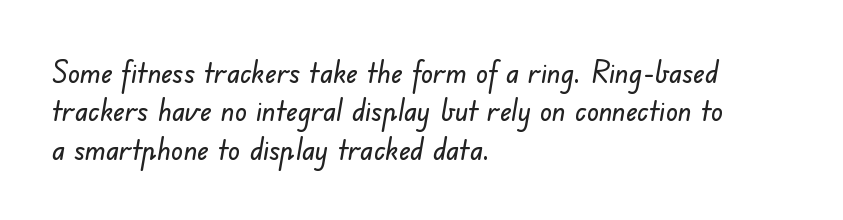
{"serif": "no", "width": "normal", "stroke_contrast": "low", "x_height": "small", "monospaced": "no", "underline": "no", "align": "left", "line_spacing": "normal", "line_spacing_ratio": 1.28, "letter_spacing": "normal", "letter_spacing_em": 0.0, "glyph_px": 30}
